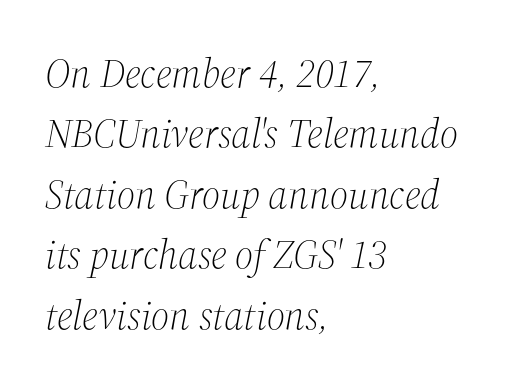
Q: Is the text bold? A: No.
Q: Is the text italic (slanted)? A: Yes, it leans right by about 12 degrees.
Q: Is the typeface a serif or a sans-serif typeface? A: Serif.
Q: Is the text underlined? A: No.
Q: How is the paragraph aligned? A: Left-aligned.
Q: Is the spacing between letters normal or unusually wide? A: Normal.
Q: Is the spacing between lines tight, normal or loose? A: Normal.
Q: Width (condensed, normal, or wide)? A: Normal.
Q: Stroke contrast? A: Medium.
Q: x-height? A: Medium.
Q: Monospaced? A: No.
